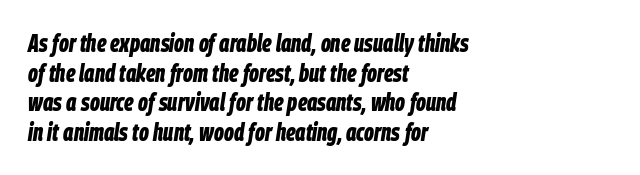
{"italic": "yes", "lean": "right", "slant_degrees": 9, "bold": "yes", "underline": "no", "align": "left", "line_spacing_ratio": 1.23, "letter_spacing": "normal", "letter_spacing_em": 0.0, "glyph_px": 24}
